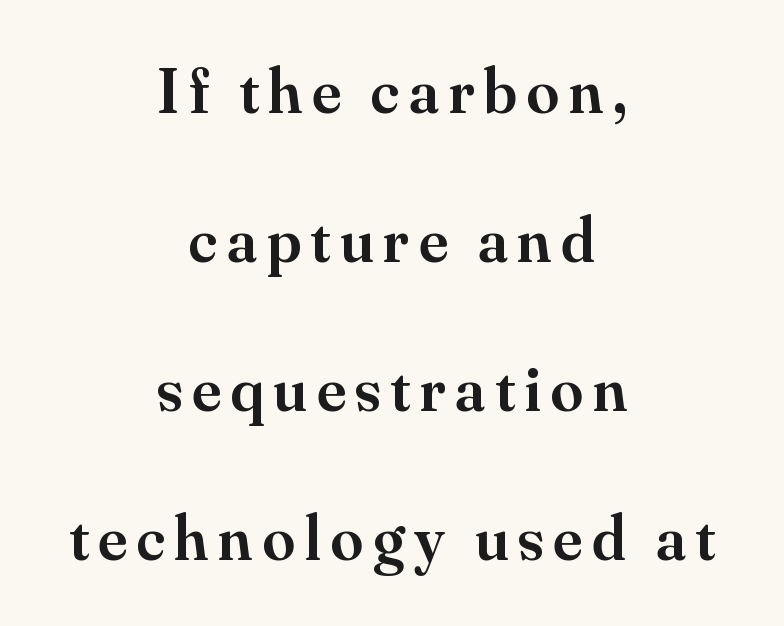
{"serif": "yes", "italic": "no", "bold": "semi", "weight": "semibold", "width": "normal", "stroke_contrast": "medium", "x_height": "small", "monospaced": "no", "underline": "no", "align": "center", "line_spacing": "loose", "line_spacing_ratio": 2.29, "glyph_px": 65}
